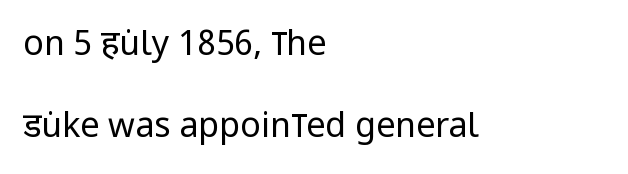
Is this a fixed-width face? No — the glyphs have proportional, varying widths. Tall strokes in this sample are plumb rather than angled. Does the leading feel generous? Absolutely, it's lavish. Is the block centered? No — it sits flush against the left margin. The space beneath each line is pristine and unruled. A sans-serif font was chosen for this passage.
